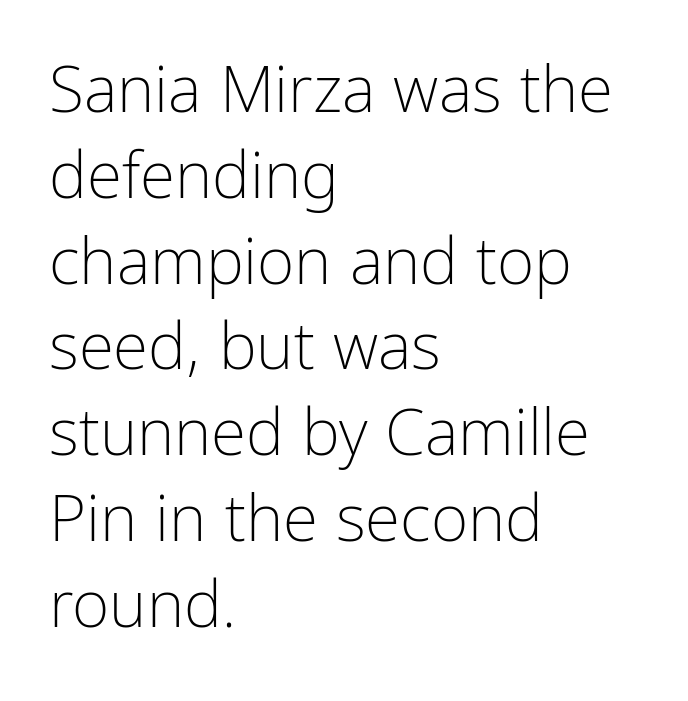
The image shows 64 px light, condensed sans-serif type, upright; set left-aligned, normal line spacing (1.34x), normal letter spacing, not underlined; low stroke contrast and a medium x-height.
